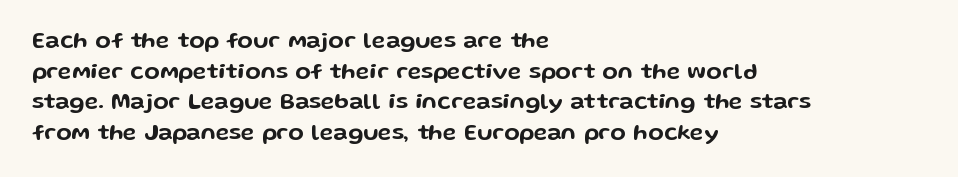
Q: Is the text italic (slanted)? A: No, it is upright.
Q: Is the text underlined? A: No.
Q: How is the paragraph aligned? A: Left-aligned.
Q: Is the spacing between letters normal or unusually wide? A: Normal.
Q: Is the spacing between lines tight, normal or loose? A: Normal.
